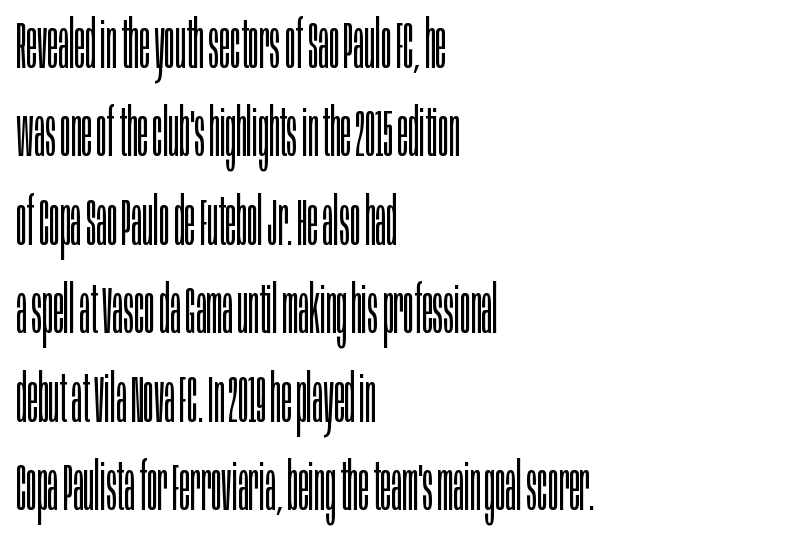
The image shows 65 px light, condensed sans-serif type, upright; set left-aligned, normal line spacing (1.36x), normal letter spacing, not underlined; low stroke contrast and a large x-height.
